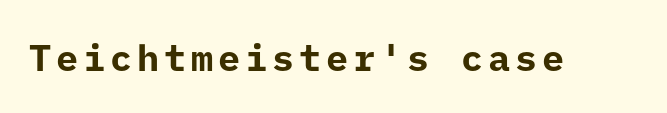
The image shows 37 px bold sans-serif type, upright; set not underlined; low stroke contrast and a medium x-height.
